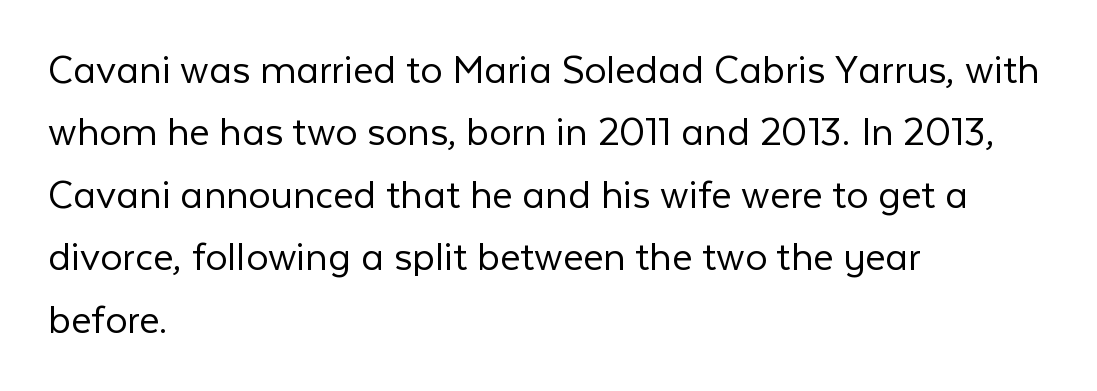
The image shows 44 px light sans-serif type, upright; set left-aligned, normal line spacing (1.42x), normal letter spacing, not underlined; low stroke contrast and a medium x-height.
